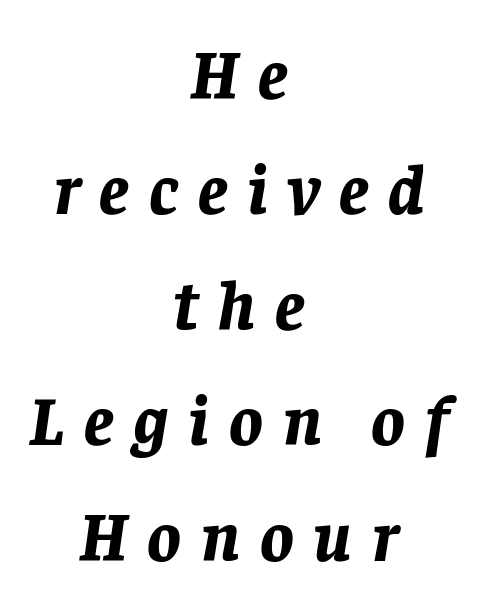
Does the leading feel generous? No, just average. I'd describe the lettering as bold — thick and assertive. Compared with ordinary roman type, these characters are visibly tilted. Is this a fixed-width face? No — the glyphs have proportional, varying widths.
